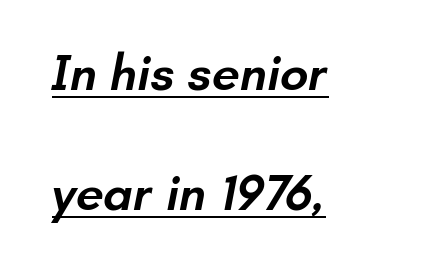
Q: Is the text bold? A: Semi-bold.
Q: Is the typeface a serif or a sans-serif typeface? A: Sans-serif.
Q: Is the text underlined? A: Yes.
Q: How is the paragraph aligned? A: Left-aligned.
Q: Is the spacing between letters normal or unusually wide? A: Normal.
Q: Is the spacing between lines tight, normal or loose? A: Loose.
Q: Width (condensed, normal, or wide)? A: Normal.
Q: Stroke contrast? A: Low.
Q: x-height? A: Small.
Q: Monospaced? A: No.
